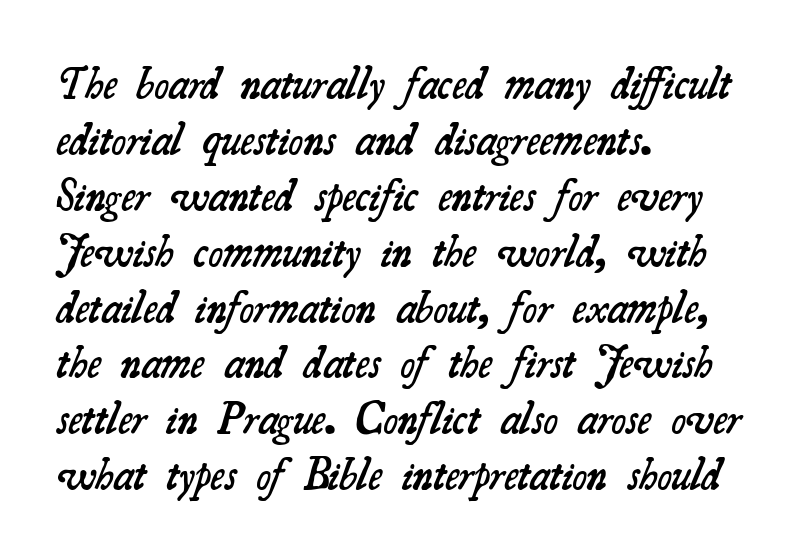
The image shows 44 px semibold serif type; set left-aligned, normal line spacing (1.27x), normal letter spacing, not underlined; medium stroke contrast and a small x-height.
